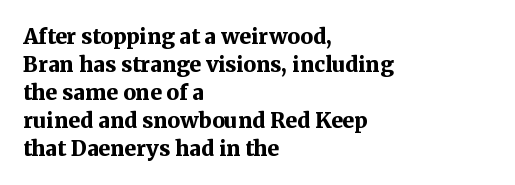
Q: Is the text bold? A: Yes.
Q: Is the text italic (slanted)? A: No, it is upright.
Q: Is the text underlined? A: No.
Q: How is the paragraph aligned? A: Left-aligned.
Q: Is the spacing between letters normal or unusually wide? A: Normal.
Q: Is the spacing between lines tight, normal or loose? A: Normal.
